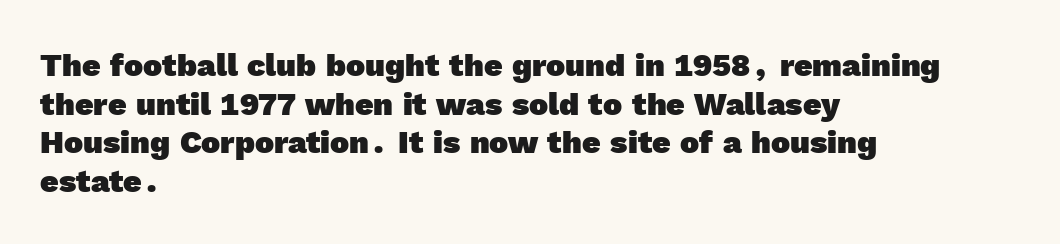
Q: Is the text bold? A: Yes.
Q: Is the typeface a serif or a sans-serif typeface? A: Sans-serif.
Q: Is the text underlined? A: No.
Q: How is the paragraph aligned? A: Left-aligned.
Q: Is the spacing between letters normal or unusually wide? A: Normal.
Q: Width (condensed, normal, or wide)? A: Normal.
Q: x-height? A: Medium.
Q: Monospaced? A: No.
